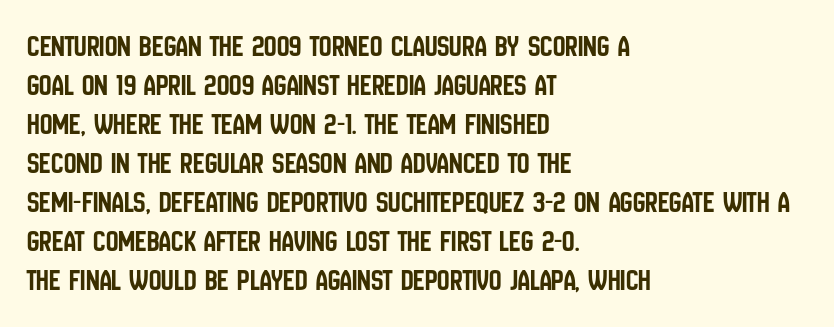
{"serif": "no", "italic": "no", "width": "condensed", "stroke_contrast": "low", "x_height": "large", "monospaced": "no", "underline": "no", "align": "left", "line_spacing": "normal", "line_spacing_ratio": 1.26, "letter_spacing": "normal", "letter_spacing_em": 0.0, "glyph_px": 31}
